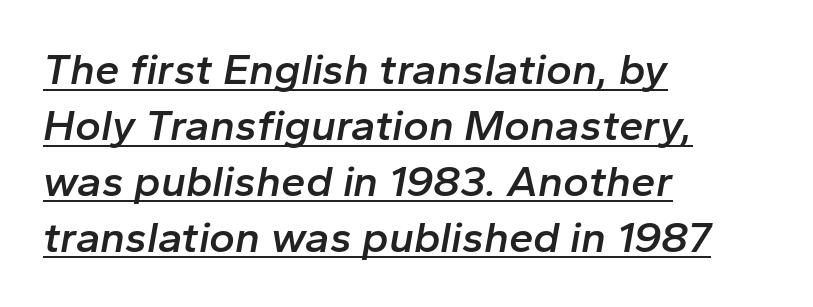
The compositor pushed each line to the left boundary. Notice how the stems are inclined rather than vertical — that's the hallmark of italics. Is this a fixed-width face? No — the glyphs have proportional, varying widths. The rendered words wear a rule along their underside. Summary of vertical rhythm: regular, with standard interline spacing.
